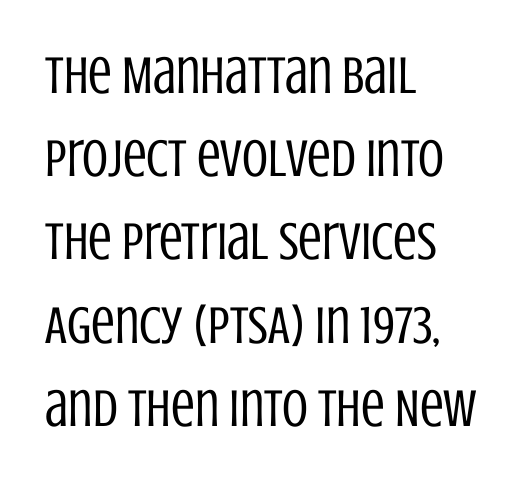
The image shows 53 px regular-weight, condensed sans-serif type, upright; set left-aligned, normal line spacing (1.57x), normal letter spacing, not underlined; low stroke contrast and a large x-height.
